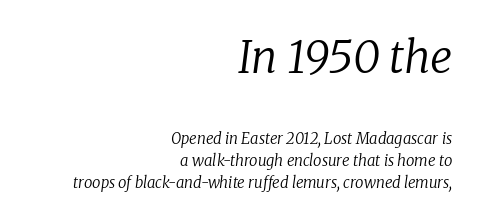
{"serif": "yes", "italic": "yes", "lean": "right", "slant_degrees": 8, "bold": "no", "weight": "regular", "width": "normal", "stroke_contrast": "low", "x_height": "medium", "monospaced": "no", "underline": "no", "align": "right", "line_spacing": "normal", "line_spacing_ratio": 1.47, "letter_spacing": "normal", "letter_spacing_em": 0.0, "larger_block": "first", "size_ratio": 2.93, "glyph_px": 44}
